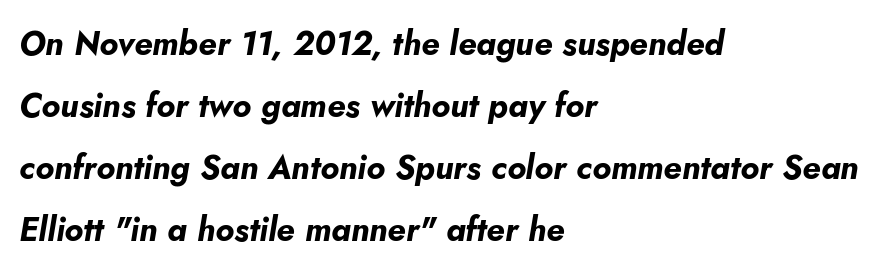
{"italic": "yes", "lean": "right", "slant_degrees": 5, "bold": "yes", "weight": "bold", "width": "normal", "stroke_contrast": "low", "x_height": "small", "monospaced": "no", "underline": "no", "align": "left", "line_spacing_ratio": 1.88, "letter_spacing": "normal", "letter_spacing_em": 0.0, "glyph_px": 33}
